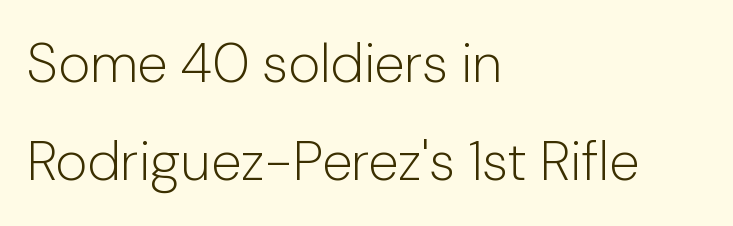
{"serif": "no", "italic": "no", "bold": "no", "weight": "light", "width": "normal", "stroke_contrast": "low", "x_height": "medium", "monospaced": "no", "underline": "no", "align": "left", "line_spacing_ratio": 1.79, "letter_spacing": "normal", "letter_spacing_em": 0.0, "glyph_px": 55}
